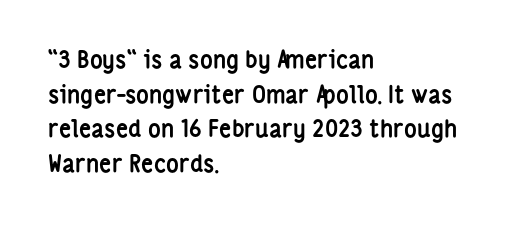
The image shows 24 px bold type, upright; set left-aligned, normal line spacing (1.44x), normal letter spacing, not underlined.
